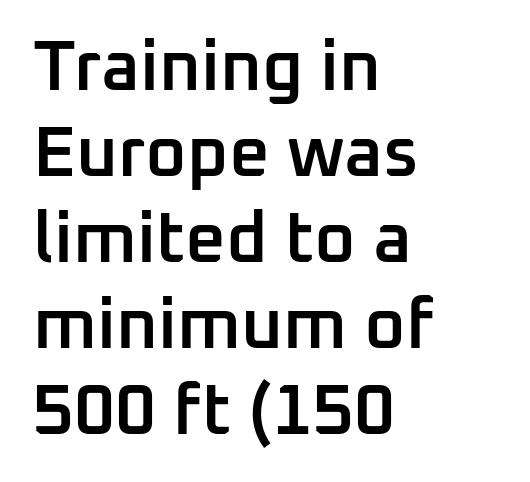
{"serif": "no", "italic": "no", "bold": "semi", "weight": "semibold", "width": "normal", "stroke_contrast": "low", "x_height": "medium", "monospaced": "no", "underline": "no", "align": "left", "line_spacing_ratio": 1.21, "letter_spacing": "normal", "letter_spacing_em": 0.0, "glyph_px": 71}
